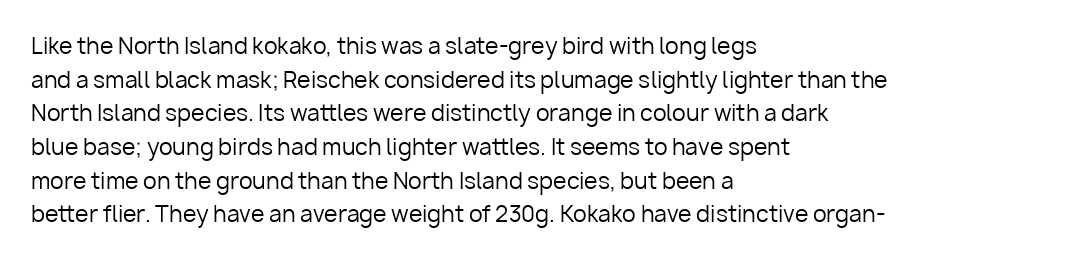
The image shows 22 px text type, upright; set left-aligned, normal line spacing (1.53x), normal letter spacing, not underlined.
